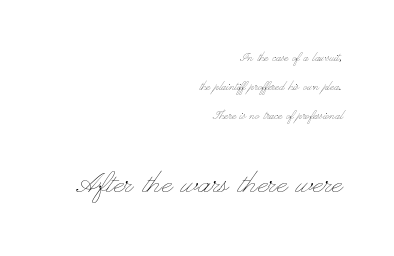
Q: Is the text bold? A: No.
Q: Is the text italic (slanted)? A: Yes.
Q: Is the text underlined? A: No.
Q: How is the paragraph aligned? A: Right-aligned.
Q: Is the spacing between letters normal or unusually wide? A: Normal.
Q: Is the spacing between lines tight, normal or loose? A: Loose.
Q: Which block of text is set in a larger size, the first (top) or the second (bottom)? A: The second (bottom) one.
Q: Width (condensed, normal, or wide)? A: Wide.
Q: Stroke contrast? A: Low.
Q: x-height? A: Small.
Q: Monospaced? A: No.
